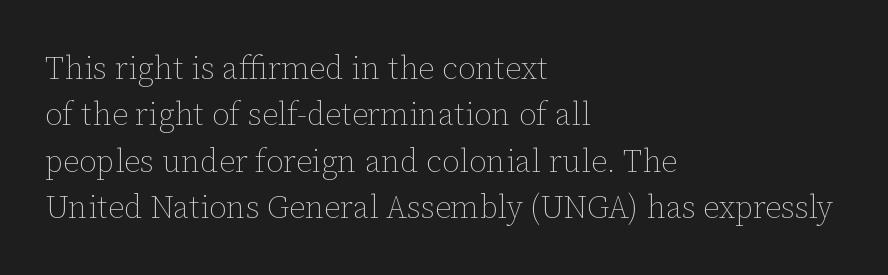
{"italic": "no", "bold": "no", "weight": "thin", "width": "normal", "stroke_contrast": "low", "x_height": "medium", "monospaced": "no", "underline": "no", "align": "left", "line_spacing": "normal", "line_spacing_ratio": 1.45, "letter_spacing": "normal", "letter_spacing_em": 0.0, "glyph_px": 32}
